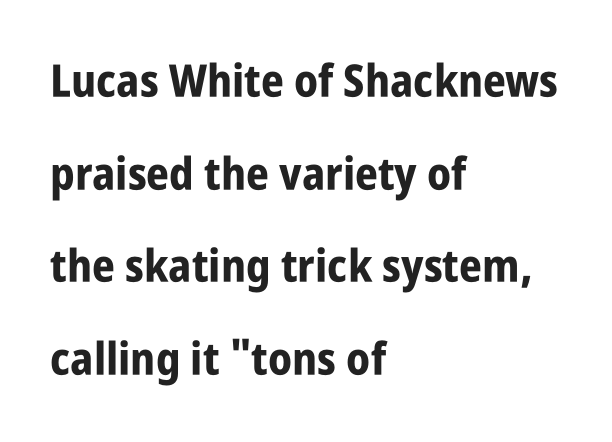
Q: Is the text bold? A: Yes.
Q: Is the text italic (slanted)? A: No, it is upright.
Q: Is the typeface a serif or a sans-serif typeface? A: Sans-serif.
Q: Is the text underlined? A: No.
Q: How is the paragraph aligned? A: Left-aligned.
Q: Is the spacing between letters normal or unusually wide? A: Normal.
Q: Is the spacing between lines tight, normal or loose? A: Loose.
Q: Width (condensed, normal, or wide)? A: Condensed.
Q: Stroke contrast? A: Low.
Q: x-height? A: Large.
Q: Monospaced? A: No.
